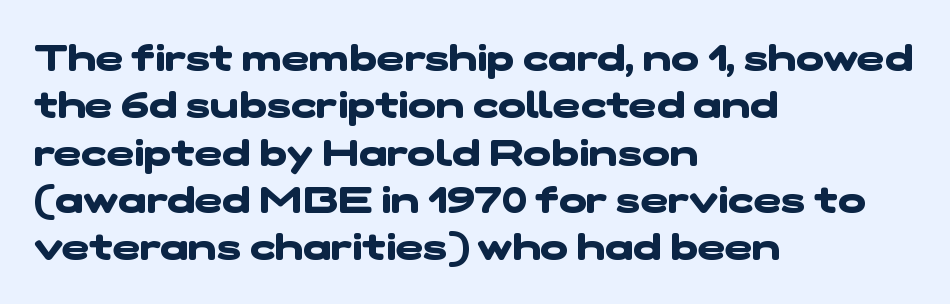
The image shows 37 px heavy, wide sans-serif type; set left-aligned, normal line spacing (1.28x), normal letter spacing, not underlined; low stroke contrast and a medium x-height.
